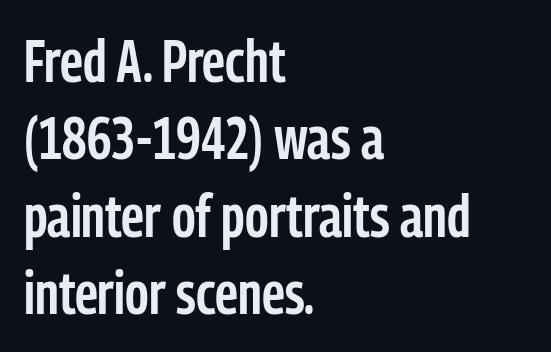
{"serif": "no", "italic": "no", "bold": "semi", "weight": "semibold", "width": "condensed", "stroke_contrast": "low", "x_height": "medium", "monospaced": "no", "underline": "no", "align": "left", "line_spacing": "normal", "line_spacing_ratio": 1.31, "letter_spacing": "normal", "letter_spacing_em": 0.0, "glyph_px": 59}
